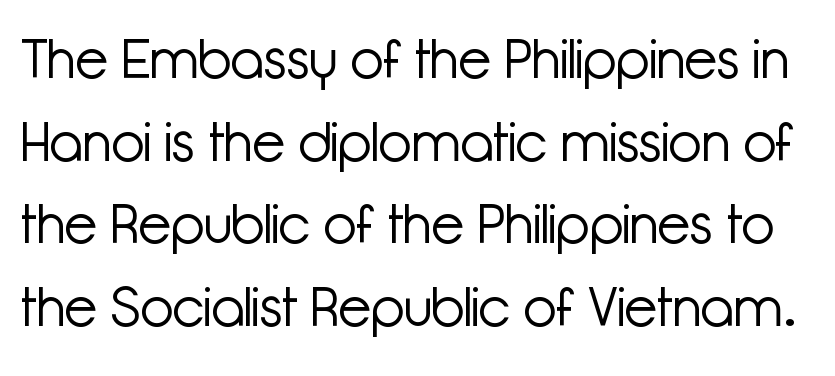
The image shows 54 px light sans-serif type, upright; set normal line spacing (1.53x), normal letter spacing, not underlined; low stroke contrast and a medium x-height.
